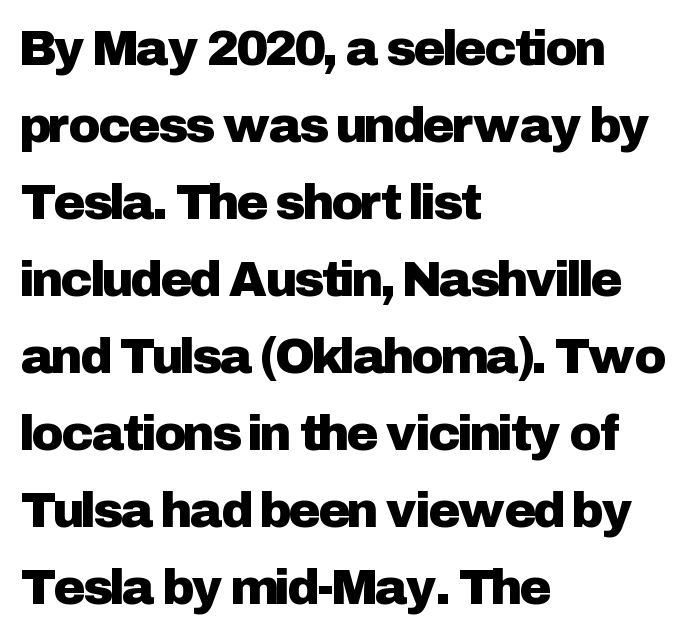
Q: Is the text italic (slanted)? A: No, it is upright.
Q: Is the typeface a serif or a sans-serif typeface? A: Sans-serif.
Q: Is the text underlined? A: No.
Q: How is the paragraph aligned? A: Left-aligned.
Q: Is the spacing between letters normal or unusually wide? A: Normal.
Q: Is the spacing between lines tight, normal or loose? A: Normal.
Q: Width (condensed, normal, or wide)? A: Normal.
Q: Stroke contrast? A: Low.
Q: x-height? A: Medium.
Q: Monospaced? A: No.
